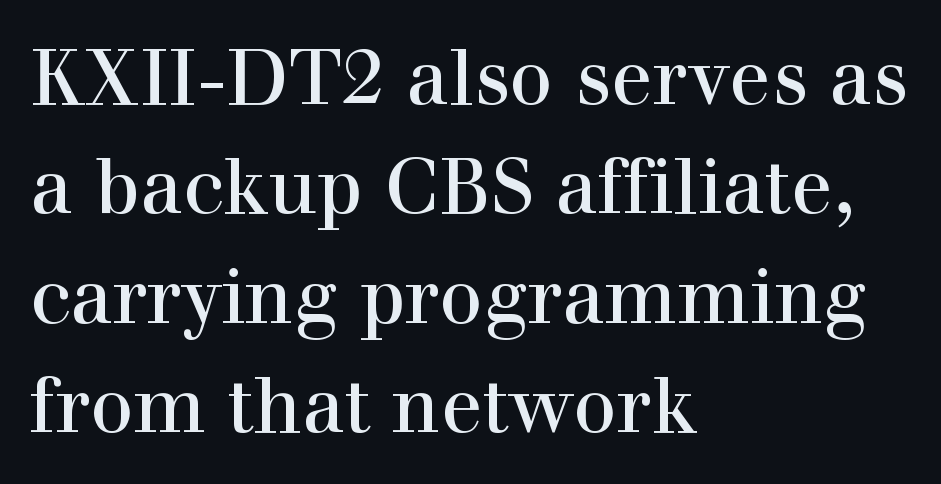
The image shows 77 px serif type, upright; set left-aligned, normal line spacing (1.42x), normal letter spacing, not underlined; a medium x-height.
